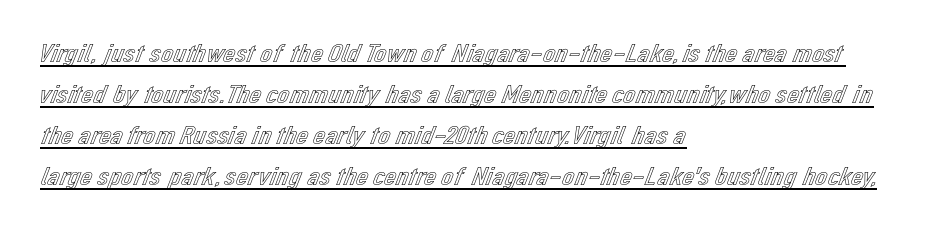
{"underline": "yes", "align": "left", "line_spacing": "normal", "line_spacing_ratio": 1.52, "letter_spacing": "normal", "letter_spacing_em": 0.0, "glyph_px": 27}
